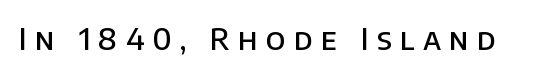
The space directly below the letters is spotless. When letters stand straight like this, we call the style roman or upright. A sans-serif font was chosen for this passage. The tracking jumps out immediately: characters are airy and widely separated. Every letter is mildly thick-stroked: semibold rather than bold. The passage shown is typed in a proportional face where columns would drift.
